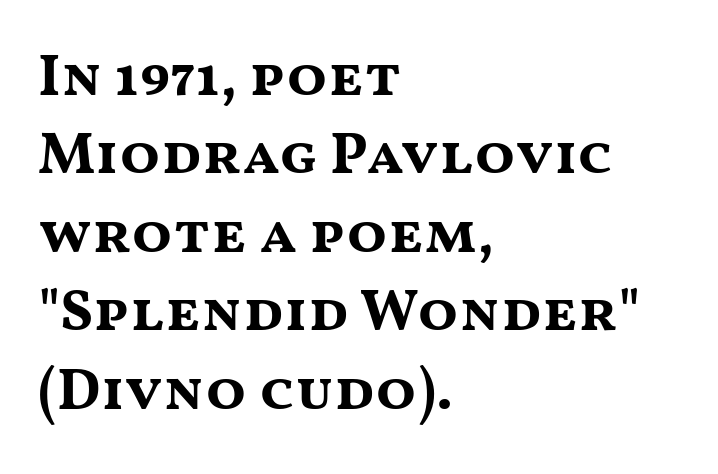
The image shows 59 px bold, wide sans-serif type, upright; set left-aligned, normal line spacing (1.33x), normal letter spacing, not underlined; medium stroke contrast and a medium x-height.
